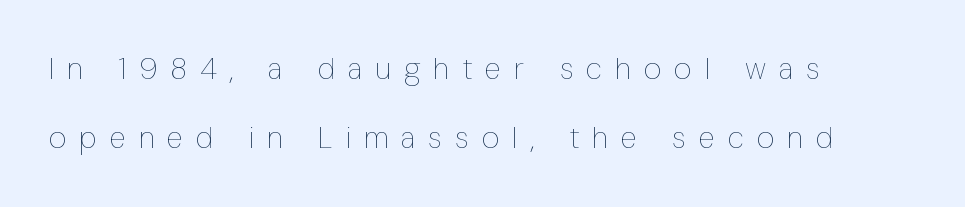
{"italic": "no", "bold": "no", "weight": "thin", "width": "condensed", "stroke_contrast": "low", "x_height": "medium", "monospaced": "no", "underline": "no", "align": "left", "line_spacing": "loose", "line_spacing_ratio": 2.3, "letter_spacing": "wide", "letter_spacing_em": 0.44, "glyph_px": 30}
